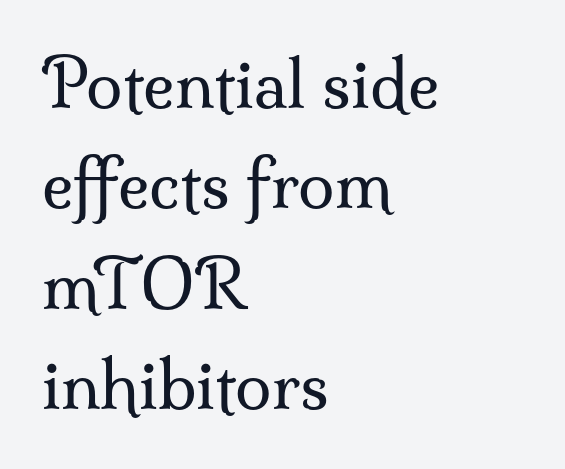
{"serif": "yes", "italic": "no", "bold": "no", "weight": "regular", "width": "normal", "stroke_contrast": "medium", "x_height": "small", "monospaced": "no", "underline": "no", "align": "left", "line_spacing": "normal", "line_spacing_ratio": 1.52, "letter_spacing": "normal", "letter_spacing_em": 0.0, "glyph_px": 66}
